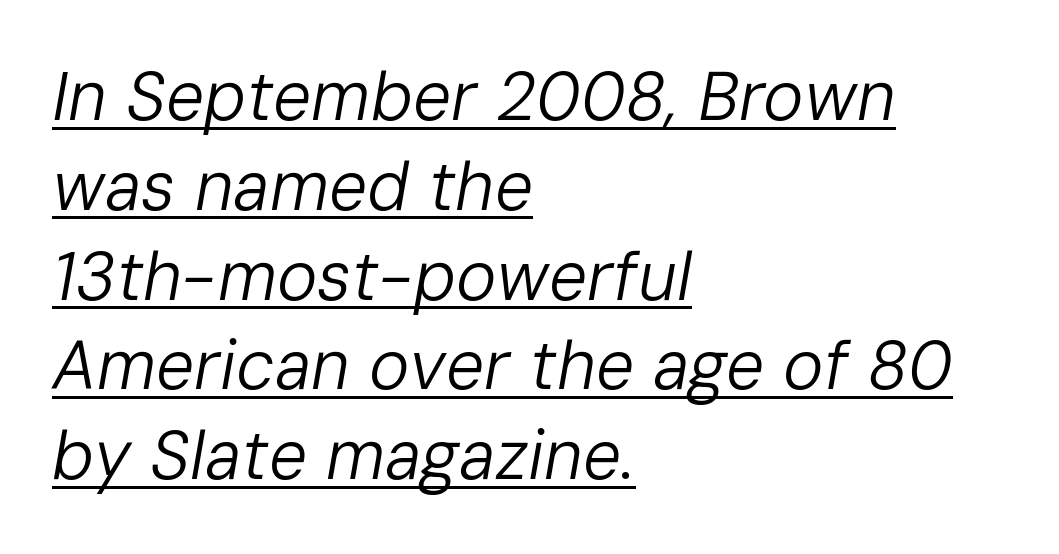
Q: Is the text bold? A: No.
Q: Is the text italic (slanted)? A: Yes, it leans right by about 10 degrees.
Q: Is the text underlined? A: Yes.
Q: How is the paragraph aligned? A: Left-aligned.
Q: Is the spacing between letters normal or unusually wide? A: Normal.
Q: Is the spacing between lines tight, normal or loose? A: Normal.
Q: Width (condensed, normal, or wide)? A: Normal.
Q: Stroke contrast? A: Low.
Q: x-height? A: Medium.
Q: Monospaced? A: No.
